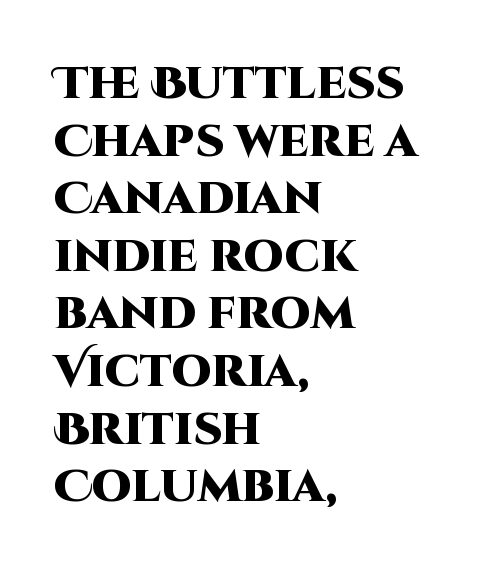
The image shows 45 px heavy sans-serif type, upright; set left-aligned, normal line spacing (1.28x), normal letter spacing, not underlined; high stroke contrast and a large x-height.
